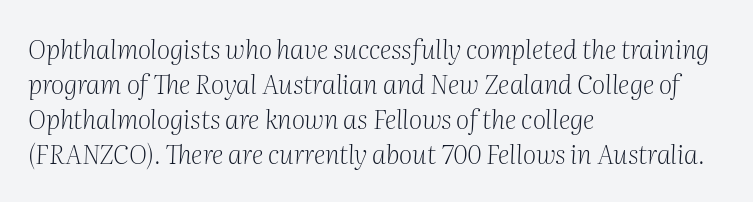
Weight: in the light-to-regular range. The line texture is even and compact thanks to regular tracking. Summary of vertical rhythm: regular, with standard interline spacing. Has an underline been added? It has not. Does the lettering tilt? It does — this is italic. Leftover space on each line is placed entirely after the last word.
